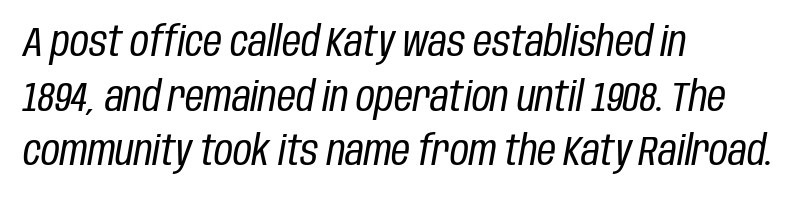
The gap between lines stays unmarked. Yep, that's italic — everything's leaning. This sample keeps an unexceptional amount of space between lines. A quiet, ordinary-to-light weight characterises the typeface. If you drew a ruler down the left edge, every line would touch it.
